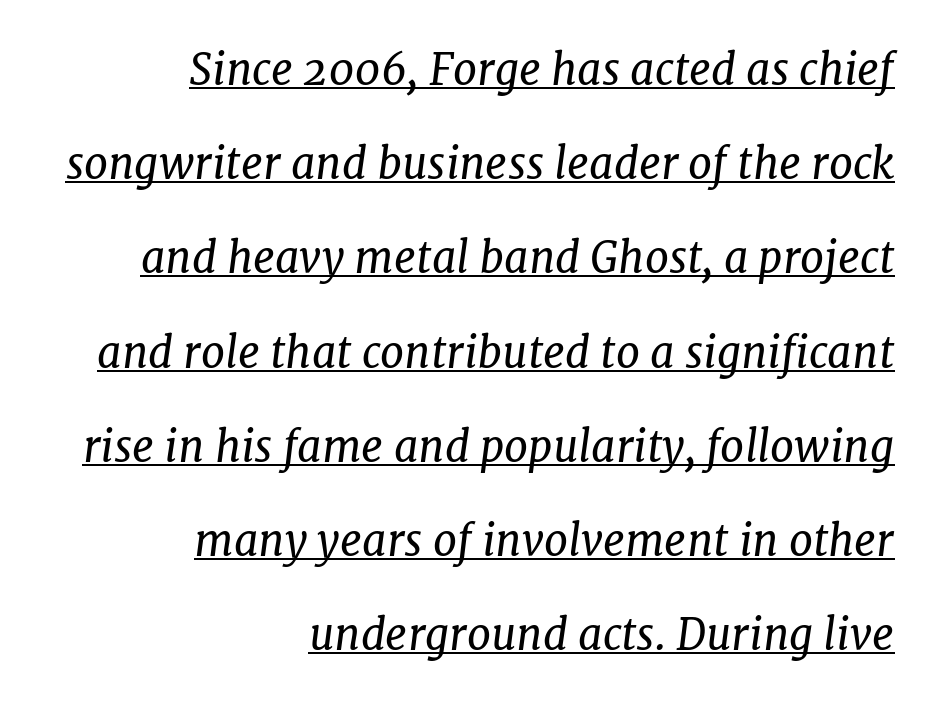
The face used here appears with an underline applied. The letterforms sit shoulder to shoulder at normal distance. Honestly, the rows look like they've been pulled way apart. Visually the block forms a straight wall on the right and a jagged coastline on the left. The passage shown is typed in a proportional face where columns would drift. The text was rendered using a seriffed face with decorative stroke endings.
